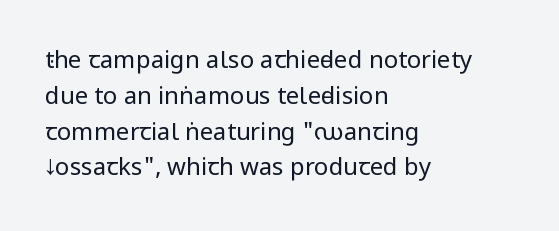
The setting favours the left margin, as ordinary paragraphs usually do. Upright lettering throughout. Letter spacing: default. No chunkiness to these letters — they're not bold.
